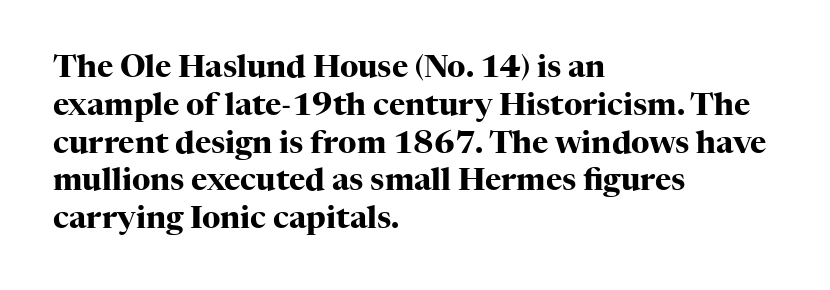
Q: Is the text bold? A: Yes.
Q: Is the text italic (slanted)? A: No, it is upright.
Q: Is the typeface a serif or a sans-serif typeface? A: Serif.
Q: Is the text underlined? A: No.
Q: How is the paragraph aligned? A: Left-aligned.
Q: Is the spacing between letters normal or unusually wide? A: Normal.
Q: Width (condensed, normal, or wide)? A: Normal.
Q: Stroke contrast? A: High.
Q: x-height? A: Medium.
Q: Monospaced? A: No.
